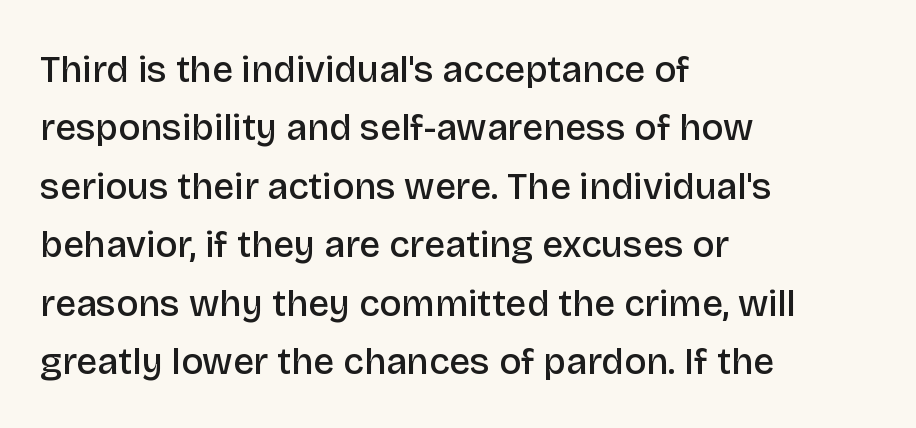
Q: Is the text bold? A: Semi-bold.
Q: Is the text italic (slanted)? A: No, it is upright.
Q: Is the typeface a serif or a sans-serif typeface? A: Sans-serif.
Q: Is the text underlined? A: No.
Q: How is the paragraph aligned? A: Left-aligned.
Q: Is the spacing between letters normal or unusually wide? A: Normal.
Q: Is the spacing between lines tight, normal or loose? A: Normal.
Q: Width (condensed, normal, or wide)? A: Normal.
Q: Stroke contrast? A: Low.
Q: x-height? A: Large.
Q: Monospaced? A: No.
